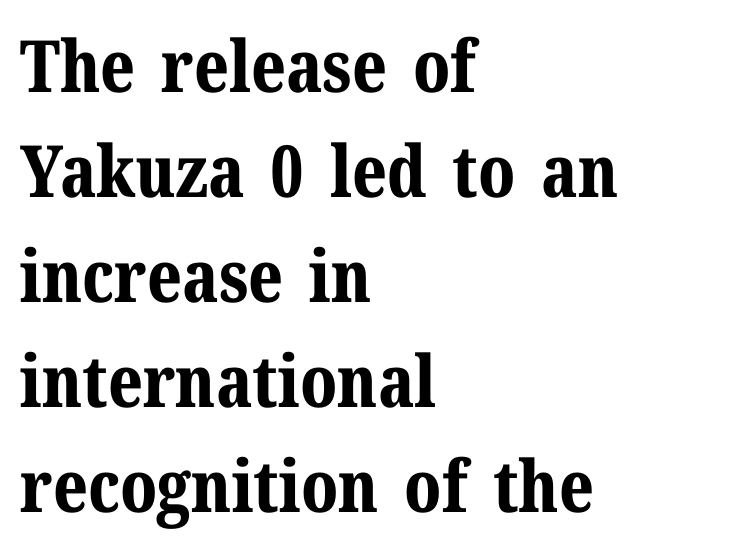
The image shows 72 px bold serif type, upright; set left-aligned, normal line spacing (1.46x), normal letter spacing, not underlined; medium stroke contrast and a medium x-height.
